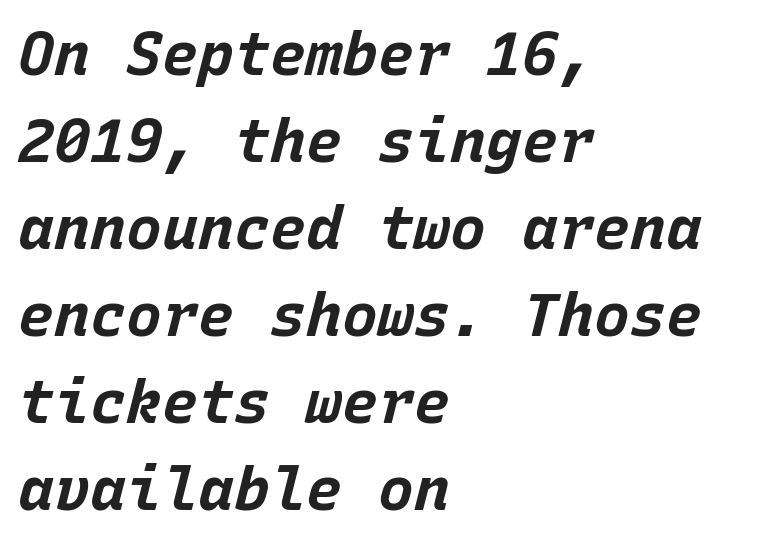
The image shows 60 px bold type, italic (leaning right), monospaced; set left-aligned, normal line spacing (1.45x), normal letter spacing, not underlined; low stroke contrast and a large x-height.
